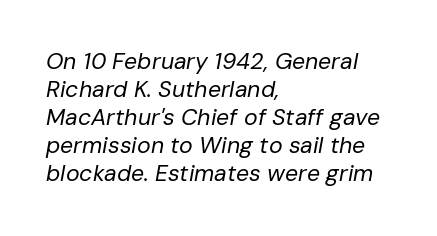
The image shows 23 px text type, italic (leaning right); set left-aligned, line spacing 1.22x, normal letter spacing, not underlined.
